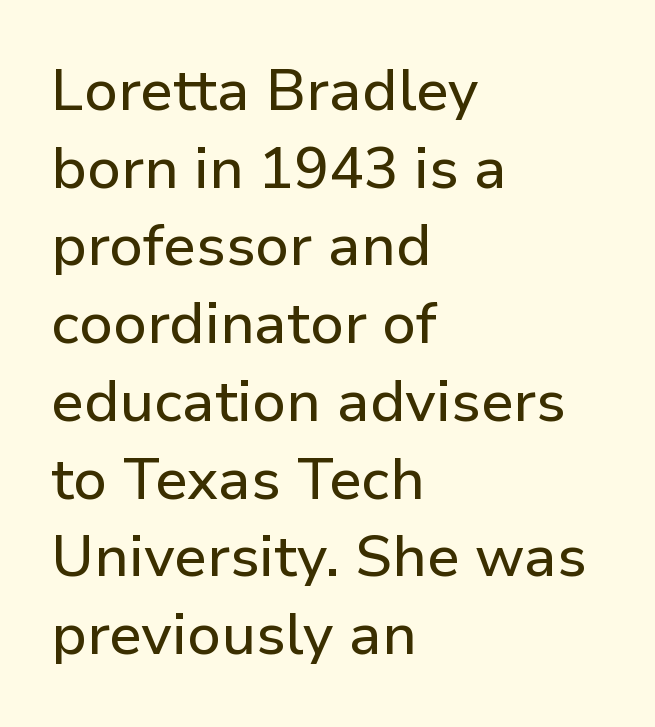
The image shows 58 px sans-serif type, upright; set left-aligned, normal line spacing (1.34x), normal letter spacing, not underlined; low stroke contrast and a medium x-height.
